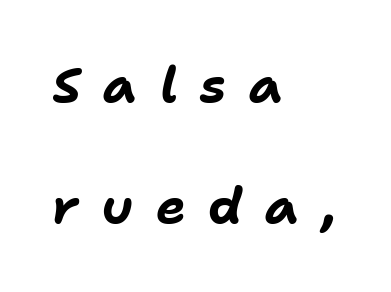
Q: Is the text bold? A: Yes.
Q: Is the text italic (slanted)? A: Yes, it leans right by about 11 degrees.
Q: Is the text underlined? A: No.
Q: How is the paragraph aligned? A: Left-aligned.
Q: Is the spacing between letters normal or unusually wide? A: Unusually wide.
Q: Is the spacing between lines tight, normal or loose? A: Loose.
Q: Width (condensed, normal, or wide)? A: Normal.
Q: Stroke contrast? A: Low.
Q: x-height? A: Medium.
Q: Monospaced? A: No.
